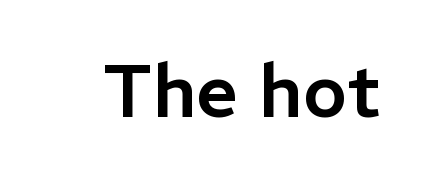
Q: Is the text italic (slanted)? A: No, it is upright.
Q: Is the typeface a serif or a sans-serif typeface? A: Sans-serif.
Q: Is the text underlined? A: No.
Q: Is the spacing between letters normal or unusually wide? A: Normal.
Q: Width (condensed, normal, or wide)? A: Normal.
Q: Stroke contrast? A: Low.
Q: x-height? A: Medium.
Q: Monospaced? A: No.
